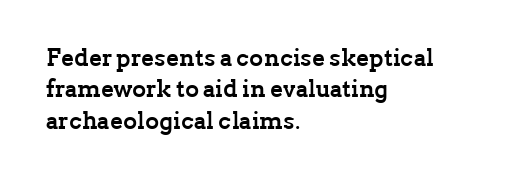
Q: Is the text bold? A: Yes.
Q: Is the text italic (slanted)? A: No, it is upright.
Q: Is the text underlined? A: No.
Q: How is the paragraph aligned? A: Left-aligned.
Q: Is the spacing between letters normal or unusually wide? A: Normal.
Q: Is the spacing between lines tight, normal or loose? A: Normal.
